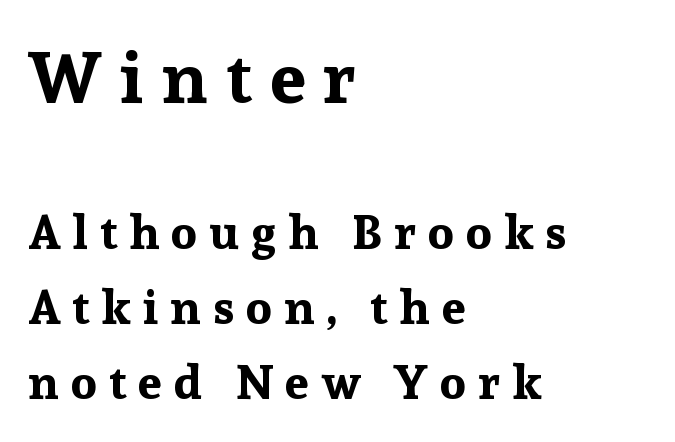
{"serif": "yes", "italic": "no", "bold": "yes", "weight": "bold", "width": "normal", "stroke_contrast": "low", "x_height": "medium", "monospaced": "no", "underline": "no", "align": "left", "line_spacing": "normal", "line_spacing_ratio": 1.57, "letter_spacing": "wide", "letter_spacing_em": 0.25, "larger_block": "first", "size_ratio": 1.5, "glyph_px": 72}
